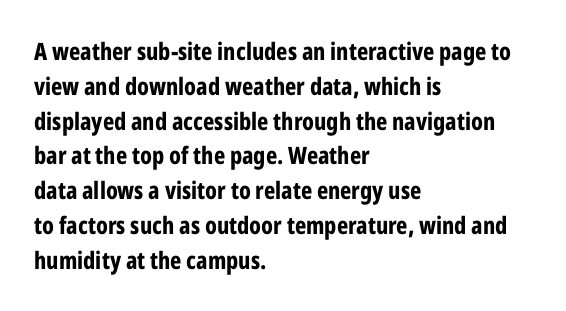
{"italic": "no", "bold": "yes", "underline": "no", "align": "left", "line_spacing": "normal", "line_spacing_ratio": 1.45, "letter_spacing": "normal", "letter_spacing_em": 0.0, "glyph_px": 24}
